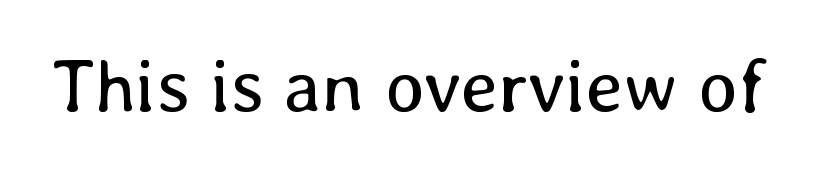
The baseline area is clear. Do the characters align in a grid? No, the font is proportional. The weight would be labelled regular, book, light, or lighter still. Inter-character spacing is left at the font's built-in metrics. Rendered with straight, roman letterforms.
